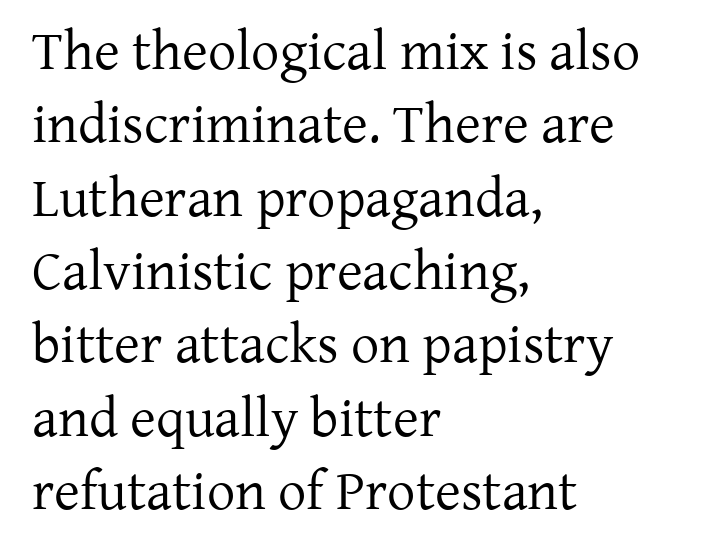
The image shows 56 px regular-weight serif type, upright; set left-aligned, normal line spacing (1.31x), normal letter spacing, not underlined; low stroke contrast and a medium x-height.
